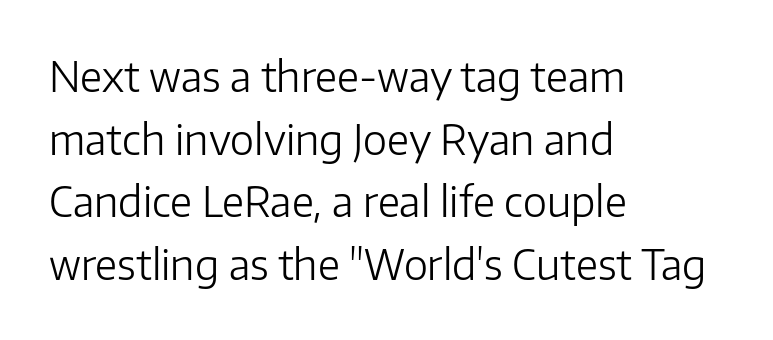
Q: Is the text bold? A: No.
Q: Is the text italic (slanted)? A: No, it is upright.
Q: Is the typeface a serif or a sans-serif typeface? A: Sans-serif.
Q: Is the text underlined? A: No.
Q: How is the paragraph aligned? A: Left-aligned.
Q: Is the spacing between letters normal or unusually wide? A: Normal.
Q: Is the spacing between lines tight, normal or loose? A: Normal.
Q: Width (condensed, normal, or wide)? A: Normal.
Q: Stroke contrast? A: Low.
Q: x-height? A: Medium.
Q: Monospaced? A: No.
